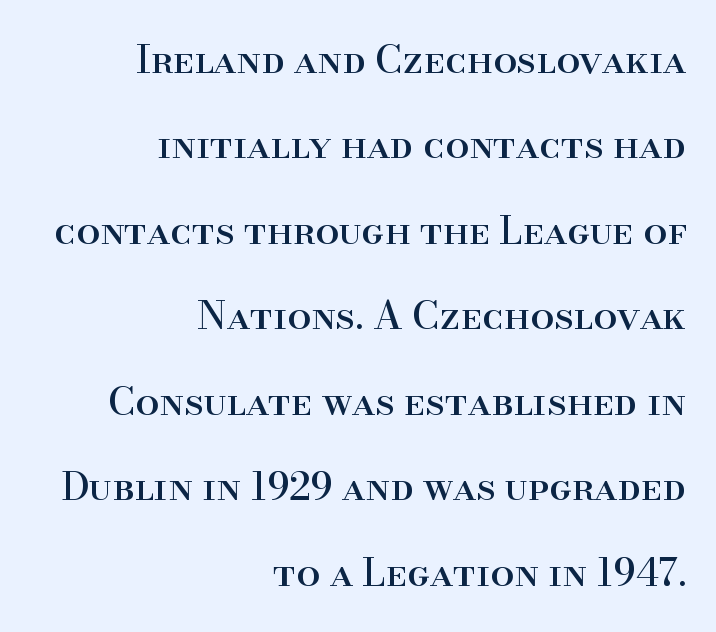
The image shows 38 px serif type, upright; set right-aligned, loose line spacing (2.25x), normal letter spacing, not underlined; high stroke contrast and a small x-height.
